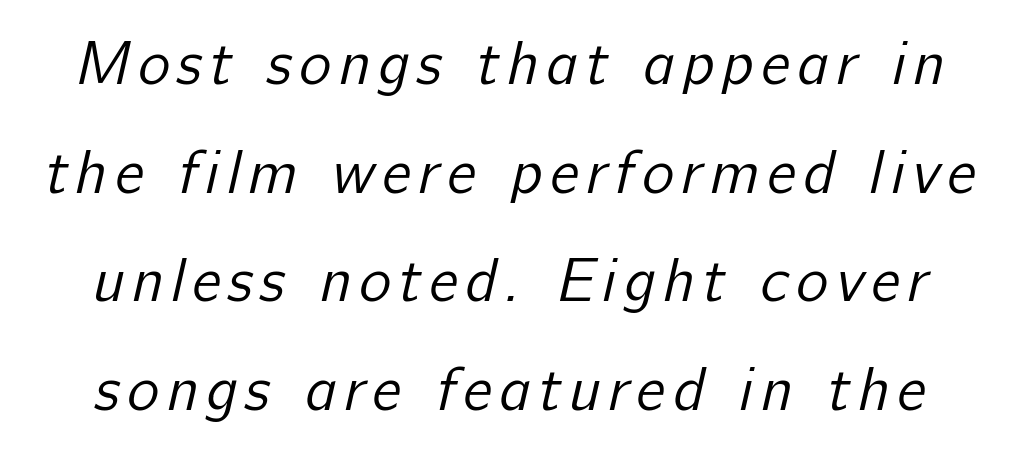
Has an underline been added? It has not. You could not count columns in this text — the font is proportionally spaced. What kind of face is this? One without serifs — a sans. Stroke thickness stays within the range of a standard reading face or lighter.
